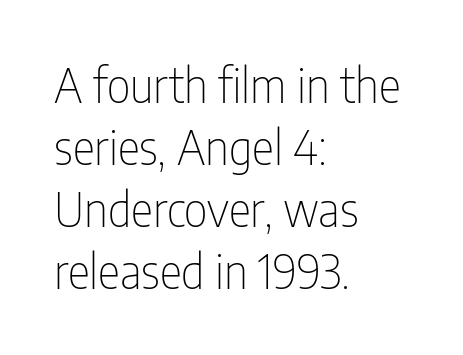
{"serif": "no", "italic": "no", "bold": "no", "weight": "thin", "width": "condensed", "stroke_contrast": "low", "x_height": "medium", "monospaced": "no", "underline": "no", "align": "left", "line_spacing": "normal", "line_spacing_ratio": 1.32, "letter_spacing": "normal", "letter_spacing_em": 0.0, "glyph_px": 47}
